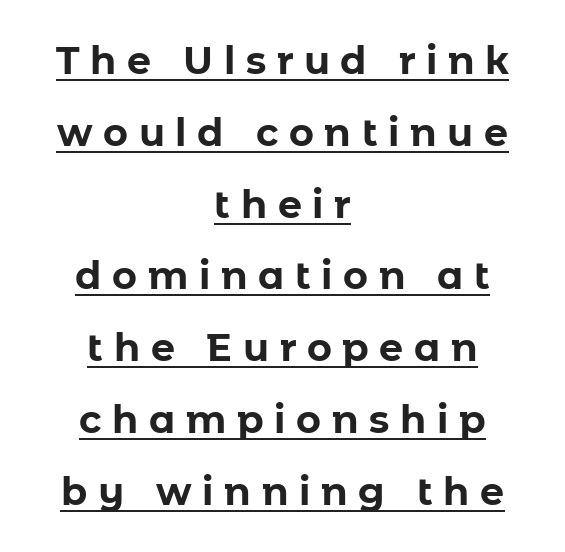
{"serif": "no", "italic": "no", "bold": "yes", "weight": "bold", "width": "normal", "stroke_contrast": "low", "x_height": "medium", "monospaced": "no", "underline": "yes", "align": "center", "line_spacing_ratio": 1.89, "letter_spacing": "wide", "letter_spacing_em": 0.28, "glyph_px": 38}
